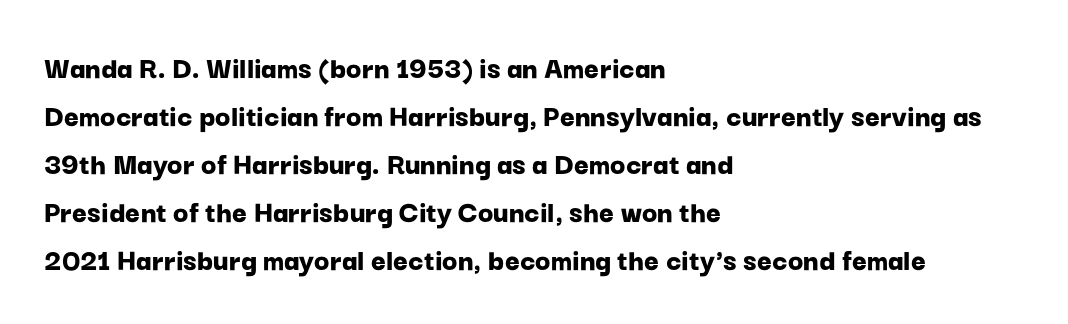
Q: Is the text bold? A: Yes.
Q: Is the text italic (slanted)? A: No, it is upright.
Q: Is the typeface a serif or a sans-serif typeface? A: Sans-serif.
Q: Is the text underlined? A: No.
Q: How is the paragraph aligned? A: Left-aligned.
Q: Is the spacing between letters normal or unusually wide? A: Normal.
Q: Is the spacing between lines tight, normal or loose? A: Normal.
Q: Width (condensed, normal, or wide)? A: Normal.
Q: Stroke contrast? A: Low.
Q: x-height? A: Medium.
Q: Monospaced? A: No.
